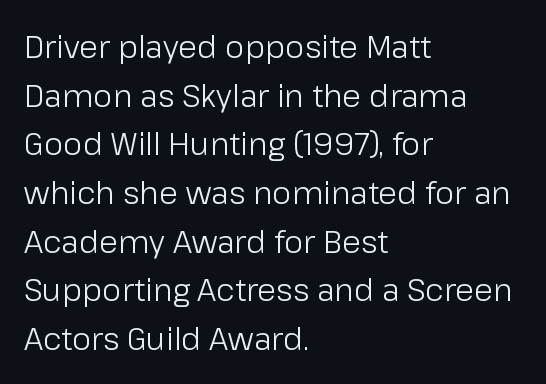
This rendering leaves character spacing at its baseline value. Is the type heavy? It reads as light-to-regular instead. A normal amount of white space separates one row of letters from the next. The letters advance in unequal steps, a hallmark of proportional type. The rendering shows plain stroke endings on the letterforms — a sans-serif design. Characters remain perfectly vertical along every line.
